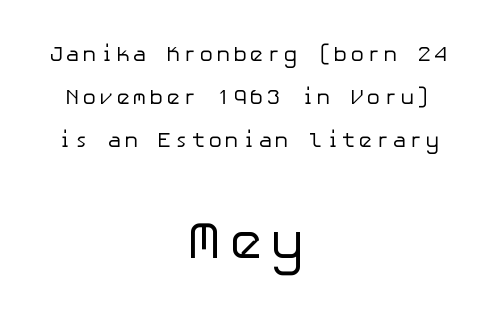
Q: Is the text bold? A: No.
Q: Is the text italic (slanted)? A: No, it is upright.
Q: Is the typeface a serif or a sans-serif typeface? A: Sans-serif.
Q: Is the text underlined? A: No.
Q: How is the paragraph aligned? A: Centered.
Q: Is the spacing between lines tight, normal or loose? A: Loose.
Q: Which block of text is set in a larger size, the first (top) or the second (bottom)? A: The second (bottom) one.
Q: Width (condensed, normal, or wide)? A: Normal.
Q: Stroke contrast? A: Low.
Q: x-height? A: Medium.
